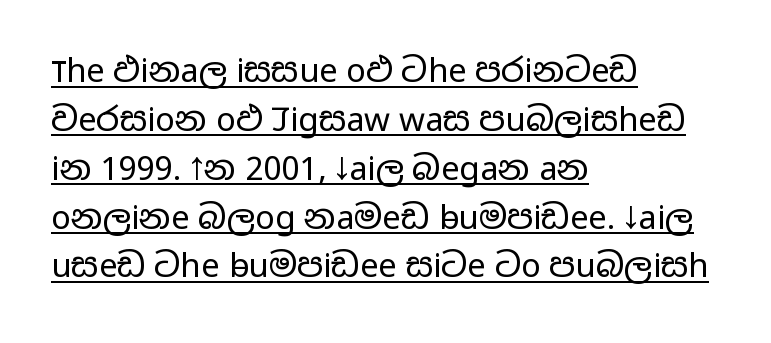
{"serif": "no", "italic": "no", "bold": "no", "weight": "regular", "width": "wide", "stroke_contrast": "low", "x_height": "medium", "monospaced": "no", "underline": "yes", "align": "left", "line_spacing": "normal", "line_spacing_ratio": 1.48, "letter_spacing": "normal", "letter_spacing_em": 0.0, "glyph_px": 33}
